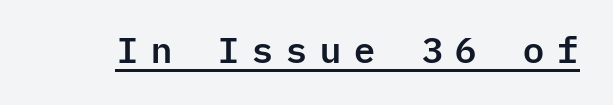
The image shows 36 px sans-serif type, upright, monospaced; set unusually wide letter spacing (+0.3 em), underlined; low stroke contrast and a medium x-height.
